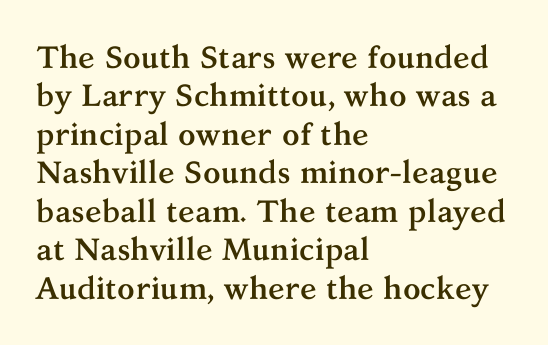
{"serif": "yes", "italic": "no", "bold": "yes", "weight": "semibold", "width": "normal", "stroke_contrast": "medium", "x_height": "medium", "monospaced": "no", "underline": "no", "align": "left", "line_spacing_ratio": 1.24, "letter_spacing": "normal", "letter_spacing_em": 0.0, "glyph_px": 31}
